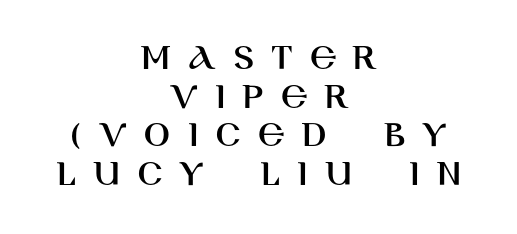
The letters carry no serifs — their stems end cleanly without finishing strokes. Caption: expanded tracking, letters set apart. Here the designer chose a conventional face with non-uniform glyph widths. The lines in this sample share a center point and differ in where they start and stop. Baseline-to-baseline distance is barely more than the letter height. The area under the type is left untouched.
